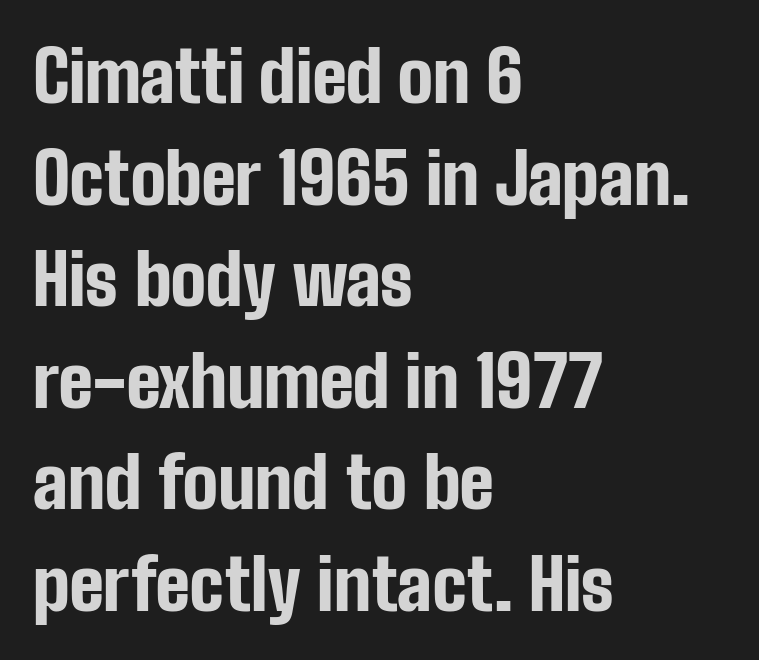
{"serif": "no", "italic": "no", "bold": "yes", "weight": "bold", "width": "condensed", "stroke_contrast": "low", "x_height": "medium", "monospaced": "no", "underline": "no", "align": "left", "line_spacing": "normal", "line_spacing_ratio": 1.43, "letter_spacing": "normal", "letter_spacing_em": 0.0, "glyph_px": 71}
